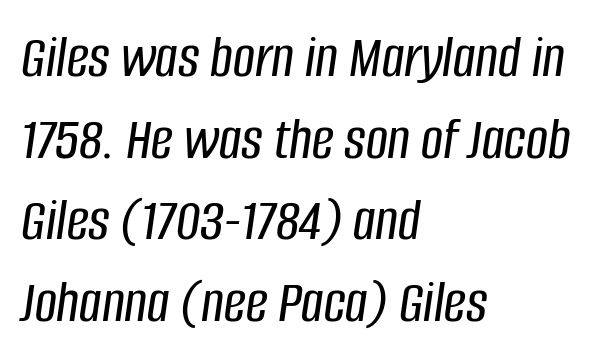
Honestly, the letter spacing is just normal — you wouldn't notice it. Is this a fixed-width face? No — the glyphs have proportional, varying widths. Summary of vertical rhythm: regular, with standard interline spacing. Caption: multi-line text, flush left, ragged right. The gap between lines stays unmarked. Compared with ordinary roman type, these characters are visibly tilted.
